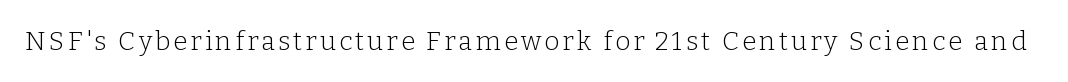
The image shows 26 px text type, upright; set not underlined.
